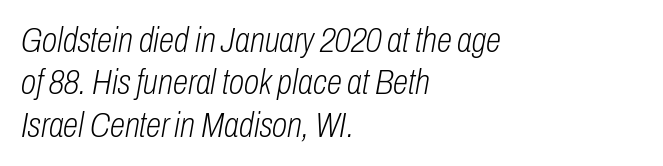
A typesetter would call this proportional, since set widths differ per character. No chunkiness to these letters — they're not bold. The foot of each line stays bare and open. The face used here has a pronounced slope to its letters. The horizontal fit of the characters is conventional and even. Which margin do the lines hug? The left one — the right edge is uneven.
